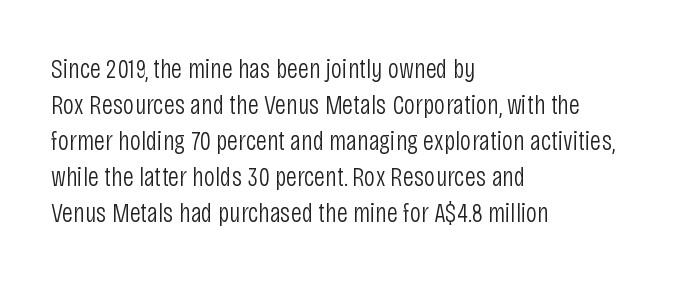
{"serif": "no", "italic": "no", "bold": "no", "weight": "light", "width": "condensed", "stroke_contrast": "low", "x_height": "large", "monospaced": "no", "underline": "no", "align": "left", "line_spacing": "normal", "line_spacing_ratio": 1.29, "letter_spacing": "normal", "letter_spacing_em": 0.0, "glyph_px": 28}
